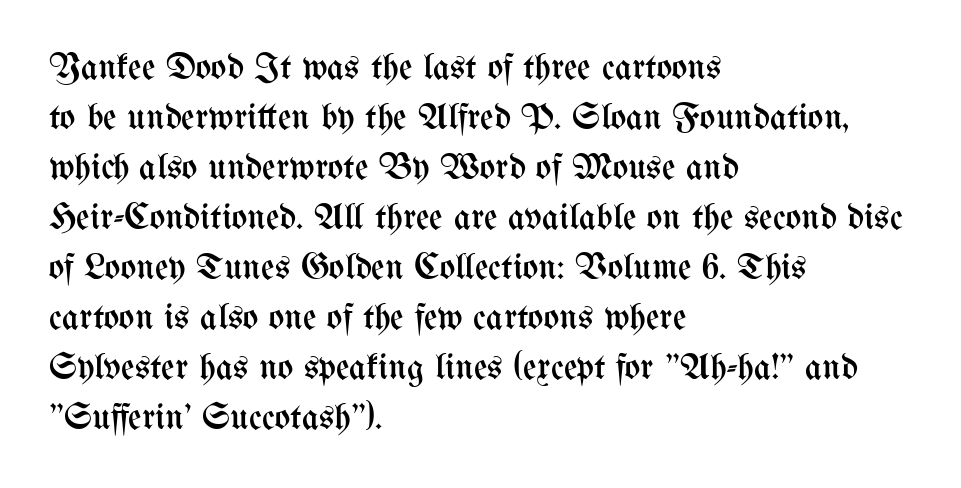
Q: Is the text bold? A: No.
Q: Is the text italic (slanted)? A: No, it is upright.
Q: Is the text underlined? A: No.
Q: How is the paragraph aligned? A: Left-aligned.
Q: Is the spacing between letters normal or unusually wide? A: Normal.
Q: Is the spacing between lines tight, normal or loose? A: Normal.
Q: Width (condensed, normal, or wide)? A: Condensed.
Q: Stroke contrast? A: Medium.
Q: x-height? A: Medium.
Q: Monospaced? A: No.
